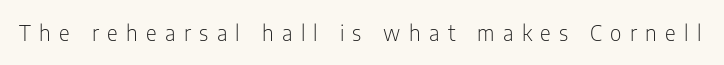
No heavy texture on the line: the type isn't bold. Bare-footed words on every line. The letters are spread apart with noticeably loose tracking. You can tell it's not italic because the verticals are truly vertical.
